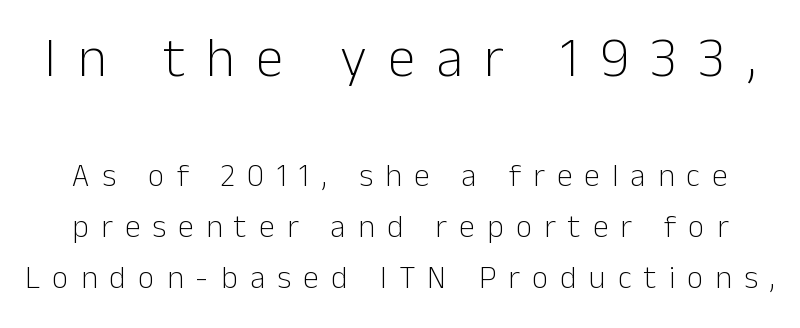
{"serif": "no", "italic": "no", "bold": "no", "weight": "light", "width": "normal", "stroke_contrast": "low", "x_height": "medium", "monospaced": "no", "underline": "no", "line_spacing": "normal", "line_spacing_ratio": 1.59, "letter_spacing": "wide", "letter_spacing_em": 0.38, "larger_block": "first", "size_ratio": 1.75, "glyph_px": 56}
